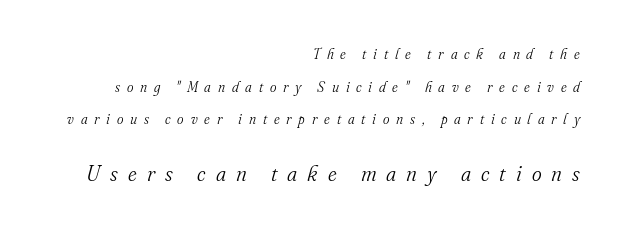
{"italic": "yes", "lean": "right", "slant_degrees": 16, "bold": "no", "underline": "no", "align": "right", "line_spacing": "loose", "line_spacing_ratio": 2.33, "letter_spacing": "wide", "letter_spacing_em": 0.48, "larger_block": "second", "size_ratio": 1.5, "glyph_px": 21}
